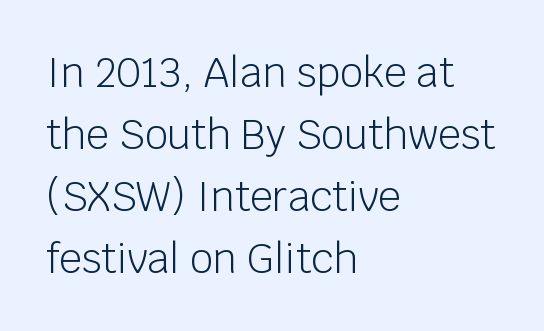
The image shows 40 px light sans-serif type, upright; set left-aligned, normal line spacing (1.55x), normal letter spacing, not underlined; low stroke contrast and a large x-height.
